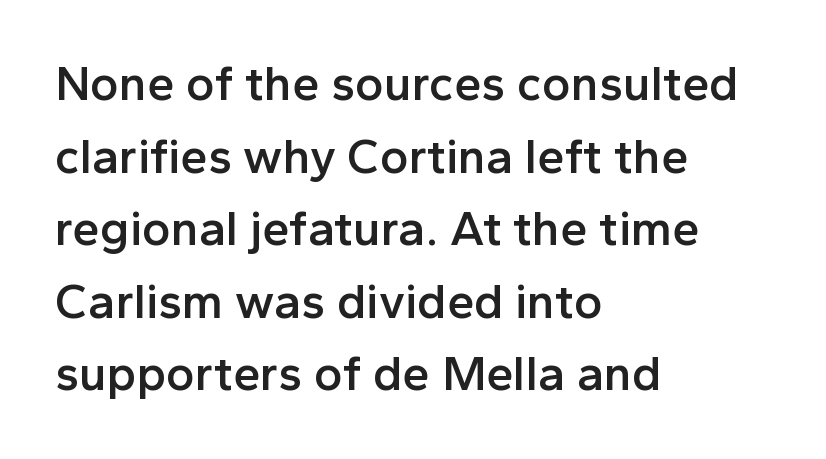
Here the designer chose a conventional face with non-uniform glyph widths. Italic? Not at all — the glyphs are vertical. The words here are not underlined. Does extra space separate the letters? No, they use regular spacing. Is the block centered? No — it sits flush against the left margin.
